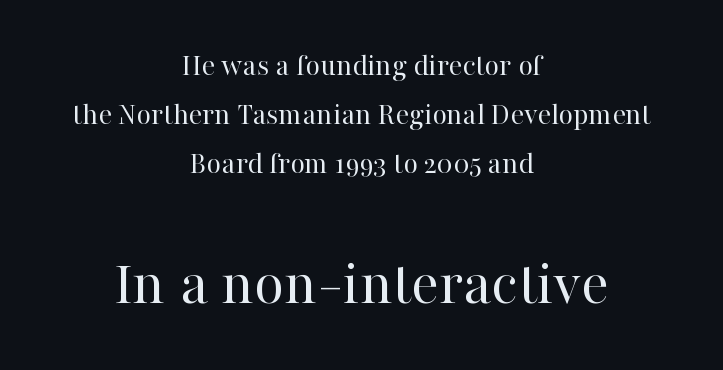
The image shows 65 px regular-weight serif type, upright; set centered, normal line spacing (1.53x), normal letter spacing, not underlined; the second (bottom) block is 2.03x larger; high stroke contrast and a medium x-height.
